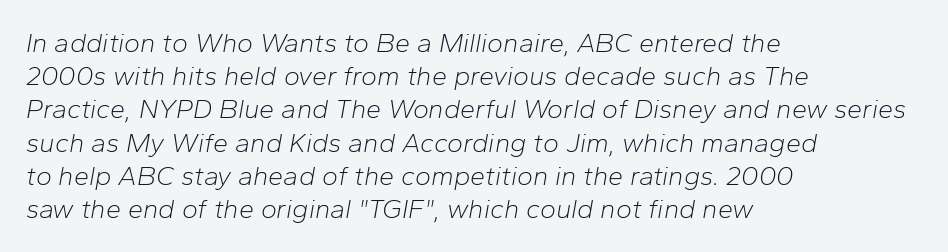
Q: Is the text bold? A: No.
Q: Is the text italic (slanted)? A: Yes, it leans right by about 10 degrees.
Q: Is the text underlined? A: No.
Q: How is the paragraph aligned? A: Left-aligned.
Q: Is the spacing between letters normal or unusually wide? A: Normal.
